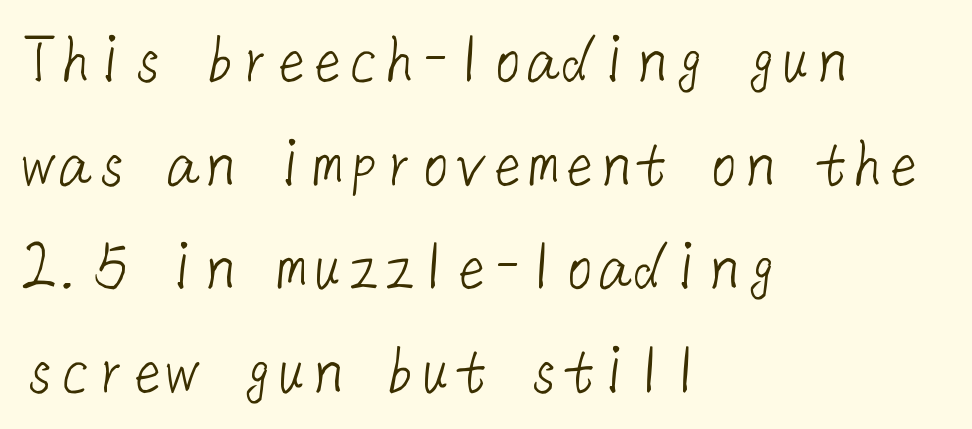
The designer went with a sans here, leaving each stem footless. Alignment: flush left. The face looks like a standard text weight, possibly lighter. Underlining? Definitely not there. Vertically, the passage feels balanced, rows spaced as you'd expect. Students, note that the glyphs here touch the page at normal intervals.
